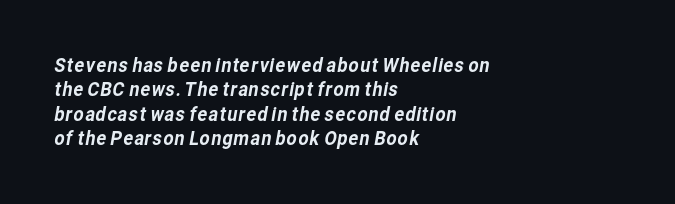
{"underline": "no", "align": "left", "line_spacing_ratio": 1.22, "letter_spacing": "normal", "letter_spacing_em": 0.0, "glyph_px": 20}
